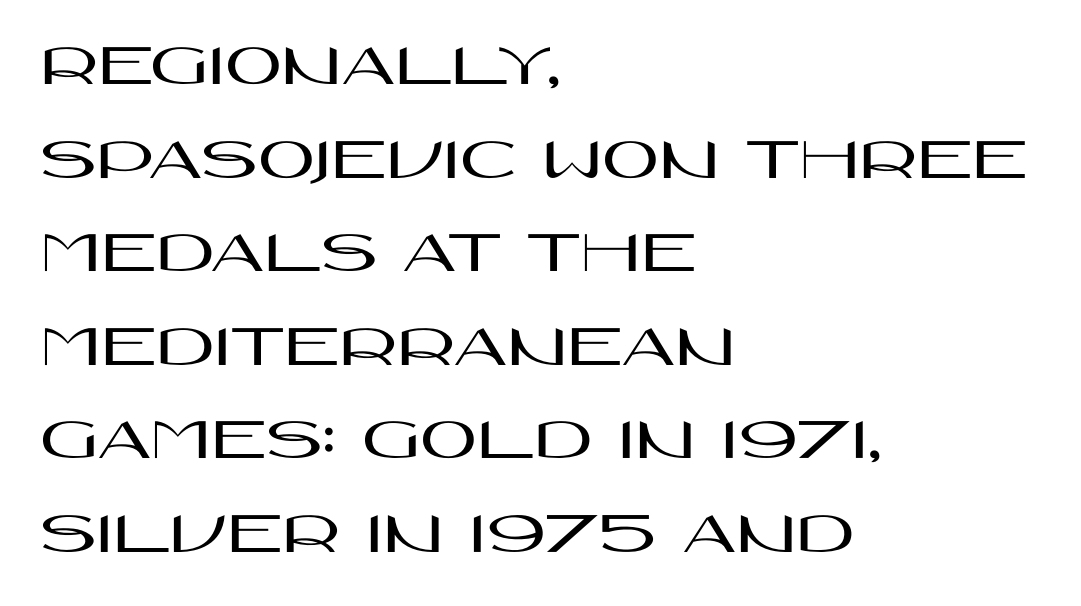
Q: Is the text italic (slanted)? A: No, it is upright.
Q: Is the typeface a serif or a sans-serif typeface? A: Sans-serif.
Q: Is the text underlined? A: No.
Q: How is the paragraph aligned? A: Left-aligned.
Q: Is the spacing between letters normal or unusually wide? A: Normal.
Q: Is the spacing between lines tight, normal or loose? A: Normal.
Q: Width (condensed, normal, or wide)? A: Wide.
Q: Stroke contrast? A: High.
Q: x-height? A: Large.
Q: Monospaced? A: No.
